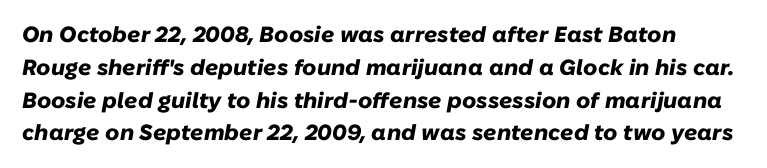
{"italic": "yes", "lean": "right", "slant_degrees": 10, "bold": "yes", "underline": "no", "line_spacing": "normal", "line_spacing_ratio": 1.49, "letter_spacing": "normal", "letter_spacing_em": 0.0, "glyph_px": 22}
